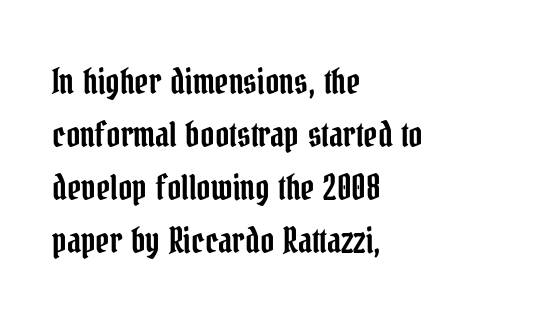
Q: Is the text italic (slanted)? A: No, it is upright.
Q: Is the typeface a serif or a sans-serif typeface? A: Serif.
Q: Is the text underlined? A: No.
Q: How is the paragraph aligned? A: Left-aligned.
Q: Is the spacing between letters normal or unusually wide? A: Normal.
Q: Is the spacing between lines tight, normal or loose? A: Normal.
Q: Width (condensed, normal, or wide)? A: Condensed.
Q: Stroke contrast? A: Low.
Q: x-height? A: Medium.
Q: Monospaced? A: No.
